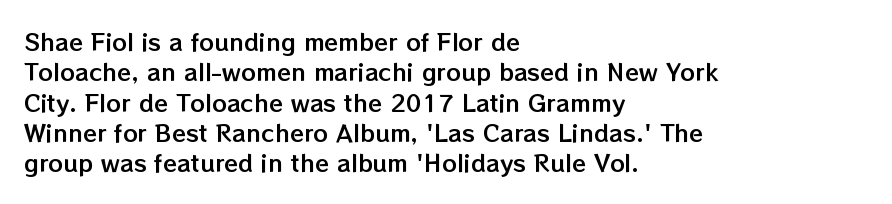
Q: Is the text italic (slanted)? A: No, it is upright.
Q: Is the text underlined? A: No.
Q: How is the paragraph aligned? A: Left-aligned.
Q: Is the spacing between letters normal or unusually wide? A: Normal.
Q: Is the spacing between lines tight, normal or loose? A: Normal.
